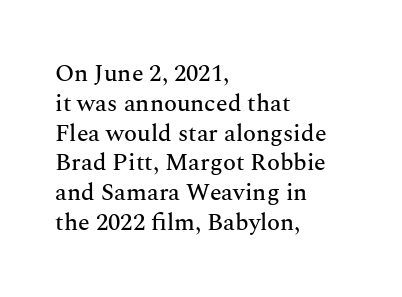
This sample uses an upright cut, with every glyph sitting square on the baseline. The space beneath each line is pristine and unruled. Short note: letters normally spaced. A classic flush-left, rag-right setting is used for this passage.
